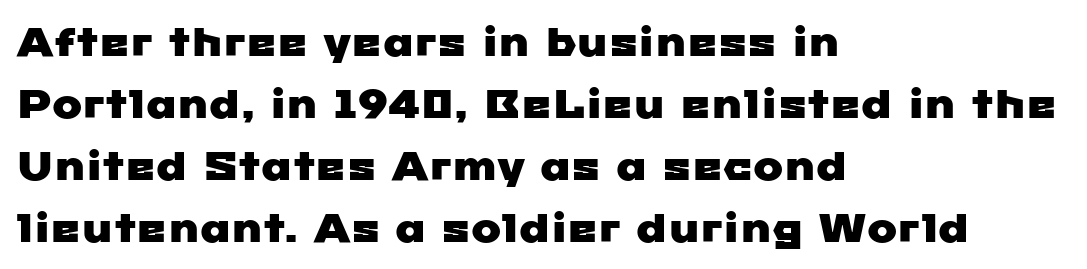
{"serif": "no", "width": "wide", "stroke_contrast": "low", "x_height": "medium", "monospaced": "no", "underline": "no", "align": "left", "line_spacing": "normal", "line_spacing_ratio": 1.55, "letter_spacing": "normal", "letter_spacing_em": 0.0, "glyph_px": 40}
